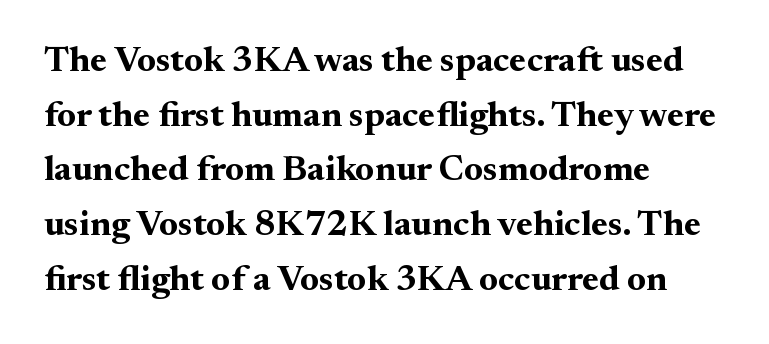
The image shows 36 px bold serif type, upright; set left-aligned, normal line spacing (1.52x), normal letter spacing, not underlined; medium stroke contrast and a small x-height.
